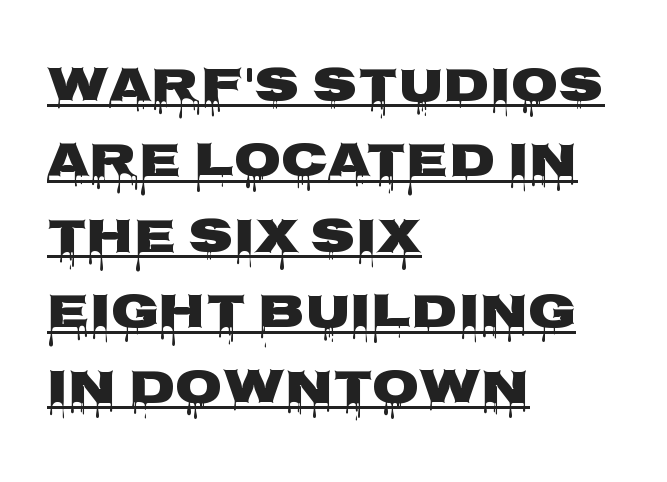
The image shows 49 px wide sans-serif type, upright; set left-aligned, normal line spacing (1.54x), normal letter spacing, underlined; low stroke contrast and a large x-height.
